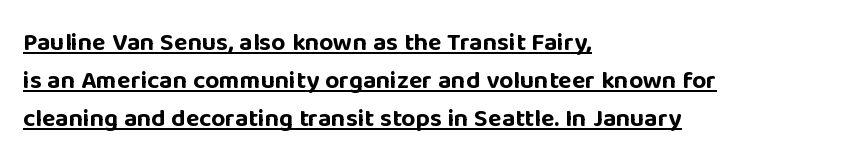
Q: Is the text bold? A: Yes.
Q: Is the text italic (slanted)? A: No, it is upright.
Q: Is the text underlined? A: Yes.
Q: How is the paragraph aligned? A: Left-aligned.
Q: Is the spacing between letters normal or unusually wide? A: Normal.
Q: Is the spacing between lines tight, normal or loose? A: Normal.
